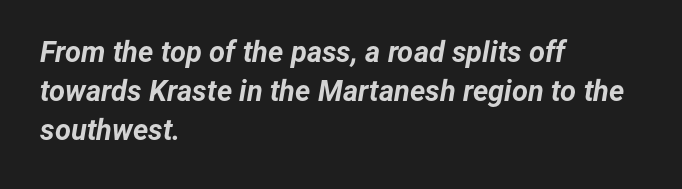
Q: Is the text bold? A: Yes.
Q: Is the text italic (slanted)? A: Yes, it leans right by about 12 degrees.
Q: Is the text underlined? A: No.
Q: How is the paragraph aligned? A: Left-aligned.
Q: Is the spacing between letters normal or unusually wide? A: Normal.
Q: Is the spacing between lines tight, normal or loose? A: Normal.
Q: Width (condensed, normal, or wide)? A: Normal.
Q: Stroke contrast? A: Low.
Q: x-height? A: Medium.
Q: Monospaced? A: No.
